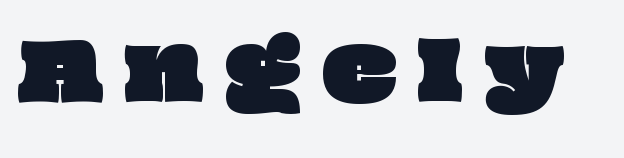
{"width": "wide", "stroke_contrast": "low", "x_height": "large", "monospaced": "no", "underline": "no", "letter_spacing": "wide", "letter_spacing_em": 0.27, "glyph_px": 78}
